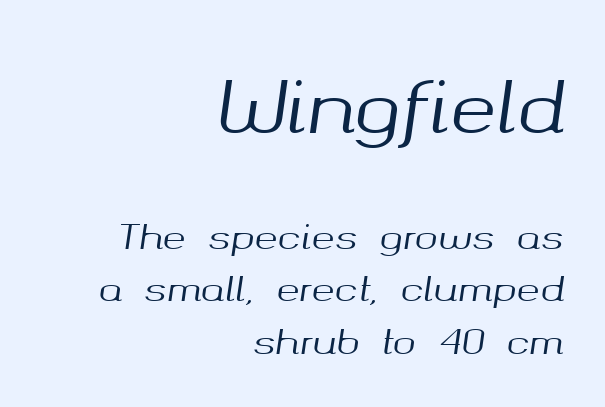
Q: Is the text italic (slanted)? A: Yes, it leans right by about 8 degrees.
Q: Is the text underlined? A: No.
Q: How is the paragraph aligned? A: Right-aligned.
Q: Is the spacing between letters normal or unusually wide? A: Normal.
Q: Is the spacing between lines tight, normal or loose? A: Normal.
Q: Which block of text is set in a larger size, the first (top) or the second (bottom)? A: The first (top) one.
Q: Width (condensed, normal, or wide)? A: Normal.
Q: Stroke contrast? A: Medium.
Q: x-height? A: Medium.
Q: Monospaced? A: No.
